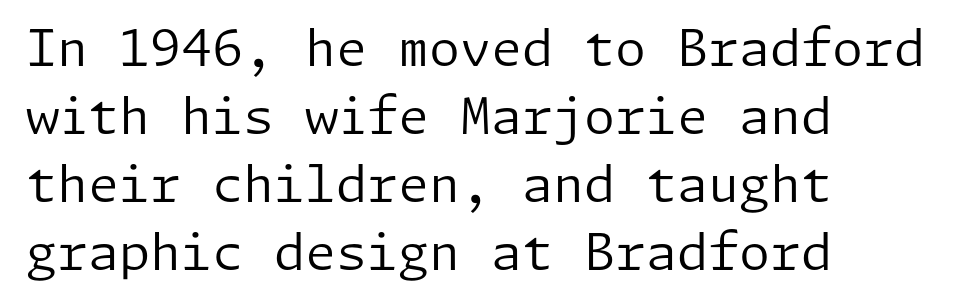
The image shows 50 px regular-weight sans-serif type, upright; set left-aligned, normal line spacing (1.36x), normal letter spacing, not underlined; low stroke contrast and a medium x-height.
